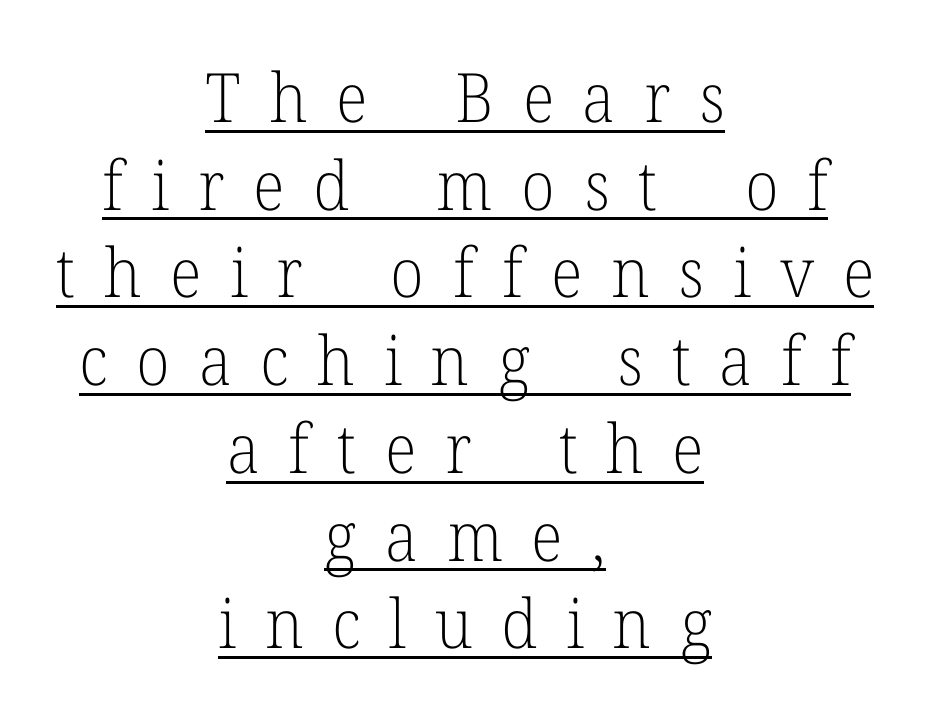
{"serif": "yes", "italic": "no", "bold": "no", "weight": "light", "width": "normal", "stroke_contrast": "low", "x_height": "medium", "monospaced": "no", "underline": "yes", "align": "center", "line_spacing": "normal", "line_spacing_ratio": 1.29, "letter_spacing": "wide", "letter_spacing_em": 0.42, "glyph_px": 68}
